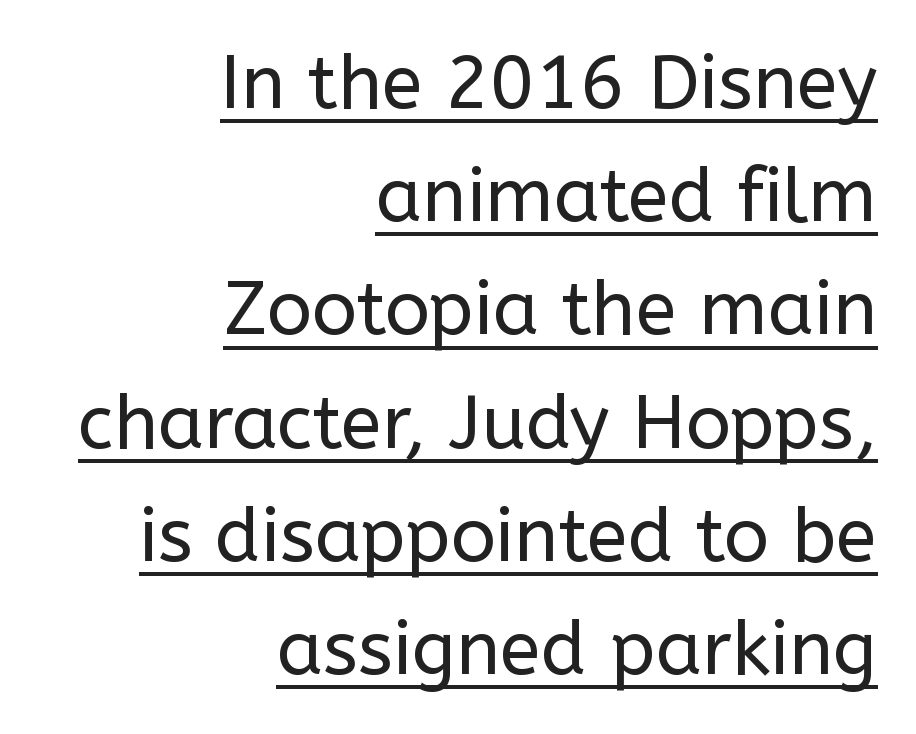
{"serif": "no", "italic": "no", "bold": "no", "weight": "regular", "width": "normal", "stroke_contrast": "low", "x_height": "medium", "monospaced": "no", "underline": "yes", "align": "right", "line_spacing": "normal", "line_spacing_ratio": 1.51, "letter_spacing": "normal", "letter_spacing_em": 0.0, "glyph_px": 75}
